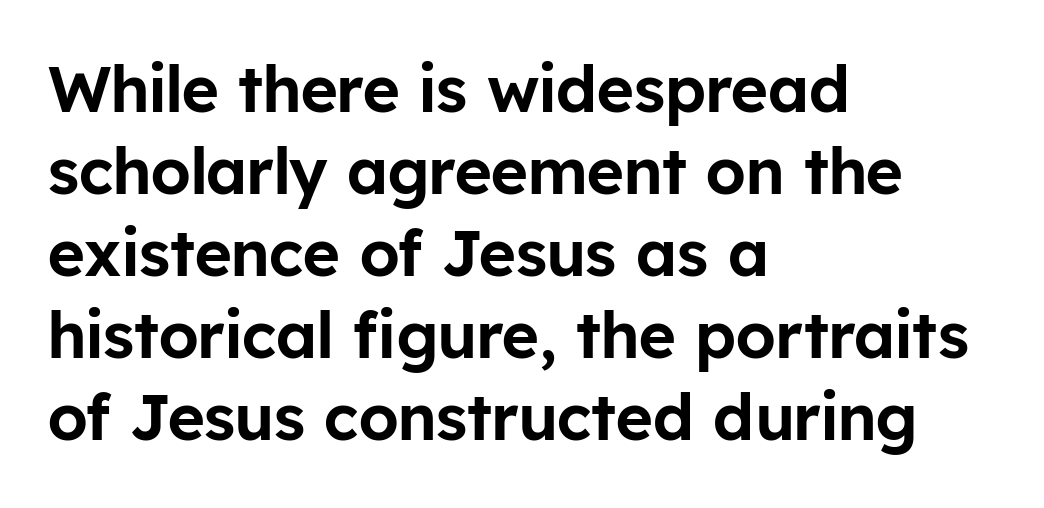
The image shows 64 px sans-serif type, upright; set left-aligned, normal line spacing (1.28x), normal letter spacing, not underlined; low stroke contrast and a medium x-height.
